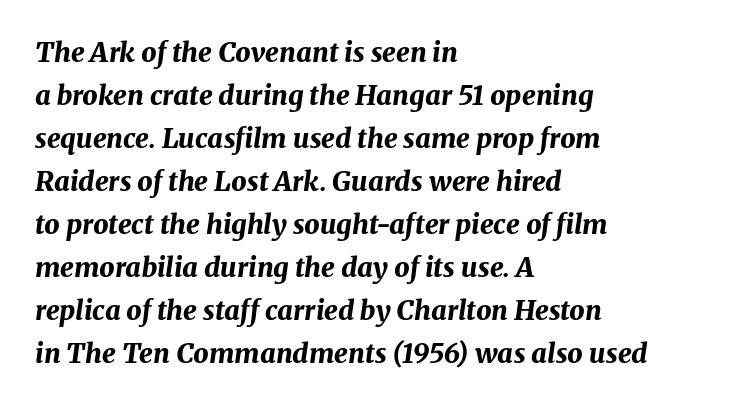
{"italic": "yes", "lean": "right", "slant_degrees": 8, "bold": "yes", "underline": "no", "align": "left", "line_spacing": "normal", "line_spacing_ratio": 1.59, "letter_spacing": "normal", "letter_spacing_em": 0.0, "glyph_px": 27}
